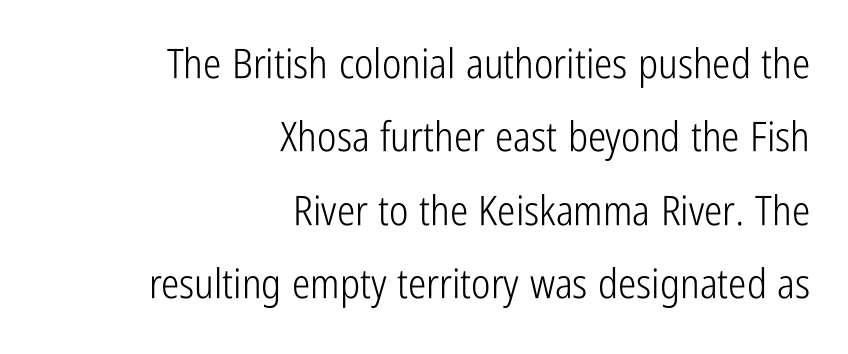
The image shows 41 px light, condensed sans-serif type, upright; set right-aligned, line spacing 1.79x, normal letter spacing, not underlined; low stroke contrast and a medium x-height.
